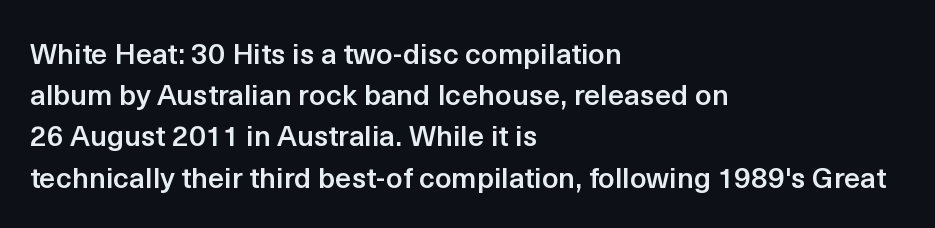
The glyphs are unaccompanied by any horizontal stroke below them. The specimen reads as upright at a glance. Successive baselines arrive at the customary interval. You could call the tracking neutral — neither tight nor loose. Note the varied advance widths — an 'i' is clearly narrower than an 'm'. Caption: semibold face, moderately heavy strokes.
